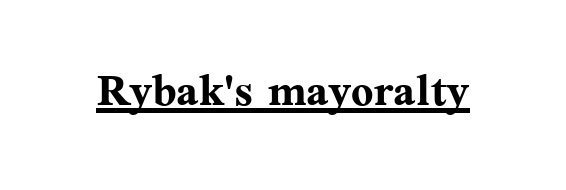
{"serif": "yes", "italic": "no", "bold": "yes", "weight": "semibold", "width": "normal", "stroke_contrast": "medium", "x_height": "medium", "monospaced": "no", "underline": "yes", "letter_spacing": "normal", "letter_spacing_em": 0.0, "glyph_px": 59}
